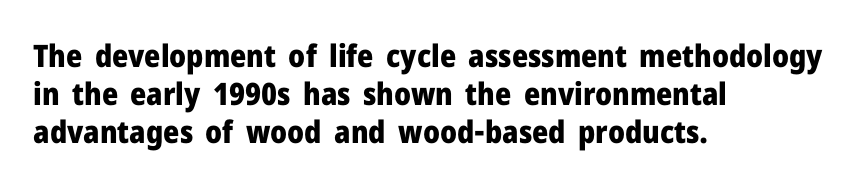
The image shows 31 px heavy sans-serif type, upright; set left-aligned, line spacing 1.23x, normal letter spacing, not underlined; low stroke contrast and a medium x-height.
